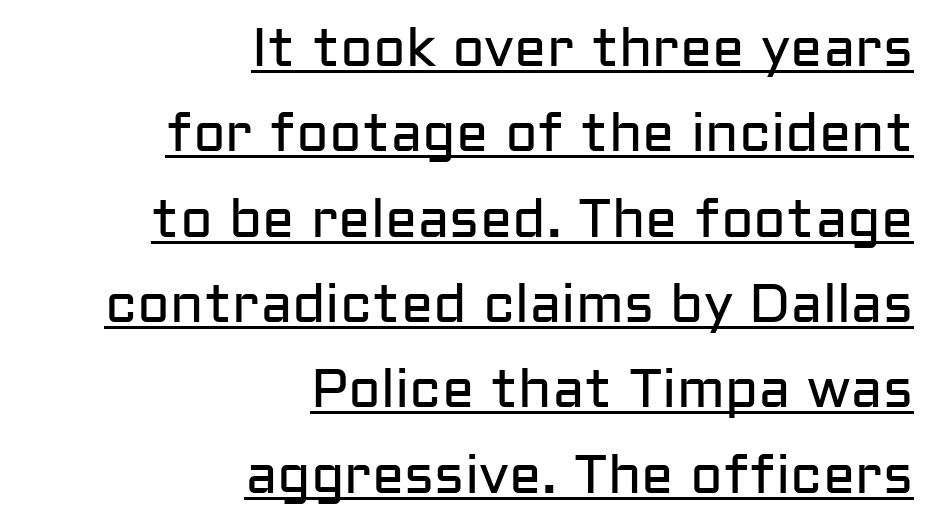
You could not count columns in this text — the font is proportionally spaced. No chunkiness to these letters — they're not bold. The gaps between neighbouring characters are ordinary and unremarkable. Serifs: no, the terminals of the letterforms are clean. A typesetter would mark this as roman, not italic. Casual observation: everything's shoved over to the right.
